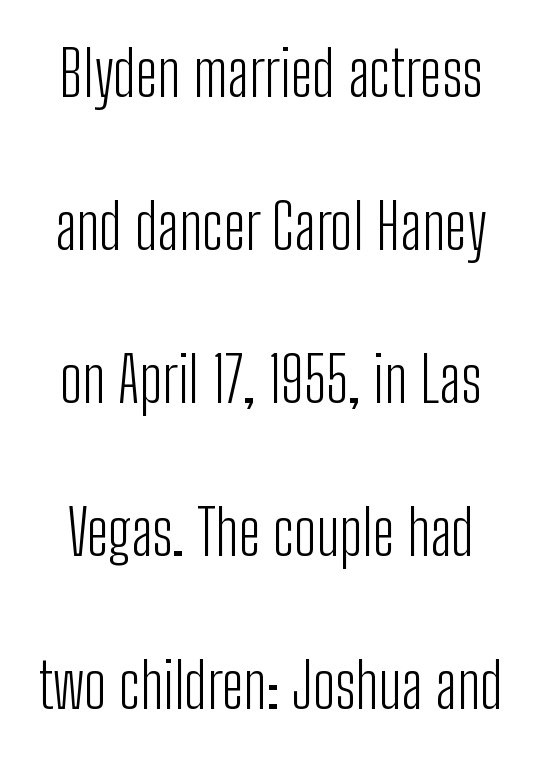
{"serif": "no", "italic": "no", "bold": "no", "weight": "light", "width": "condensed", "stroke_contrast": "low", "x_height": "medium", "monospaced": "no", "underline": "no", "line_spacing": "loose", "line_spacing_ratio": 2.43, "letter_spacing": "normal", "letter_spacing_em": 0.0, "glyph_px": 63}
